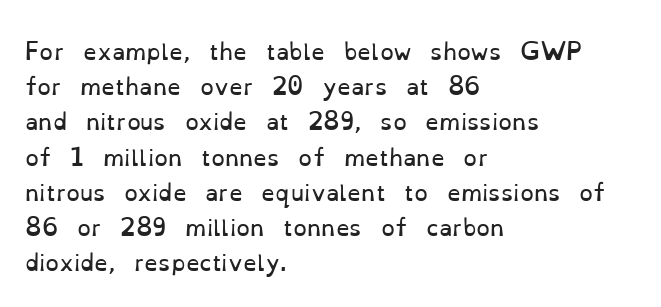
The image shows 22 px text type, upright; set left-aligned, normal line spacing (1.6x), normal letter spacing, not underlined.
